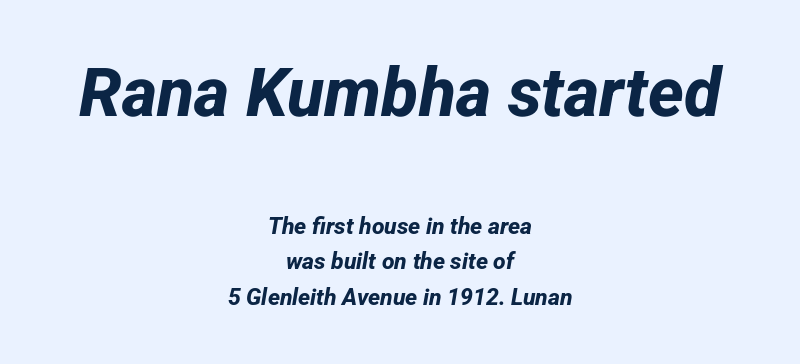
Font category for this specimen: sans-serif. This sample has the flowing, uneven cadence of proportional lettering. The passage shown has conventional tracking throughout. Decoration check: the copy has no underline.
